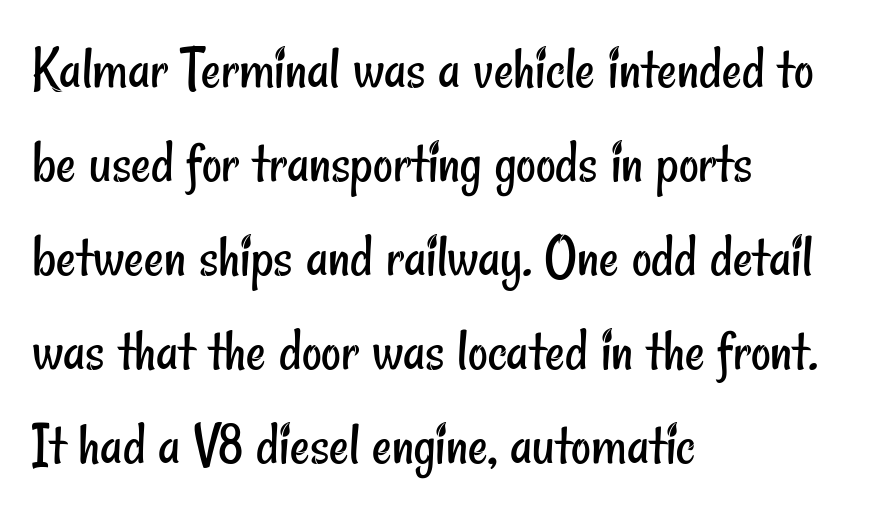
The image shows 61 px regular-weight, condensed sans-serif type; set left-aligned, normal line spacing (1.54x), normal letter spacing, not underlined; low stroke contrast and a small x-height.
